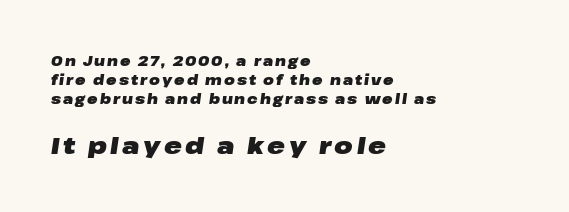
Q: Is the text bold? A: Yes.
Q: Is the text italic (slanted)? A: Yes, it leans right by about 8 degrees.
Q: Is the text underlined? A: No.
Q: How is the paragraph aligned? A: Left-aligned.
Q: Is the spacing between lines tight, normal or loose? A: Normal.
Q: Which block of text is set in a larger size, the first (top) or the second (bottom)? A: The second (bottom) one.
